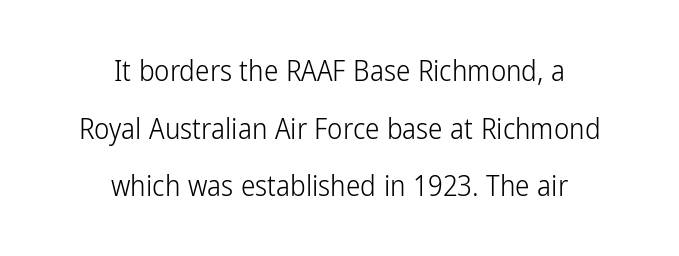
{"serif": "no", "italic": "no", "bold": "no", "weight": "light", "width": "condensed", "stroke_contrast": "low", "x_height": "medium", "monospaced": "no", "underline": "no", "align": "center", "line_spacing": "loose", "line_spacing_ratio": 1.99, "letter_spacing": "normal", "letter_spacing_em": 0.0, "glyph_px": 29}
